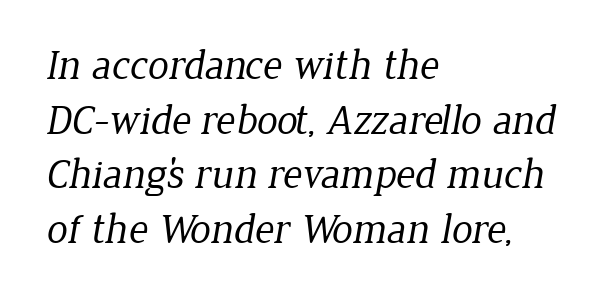
The image shows 42 px regular-weight serif type; set left-aligned, normal line spacing (1.3x), normal letter spacing, not underlined; low stroke contrast and a medium x-height.
